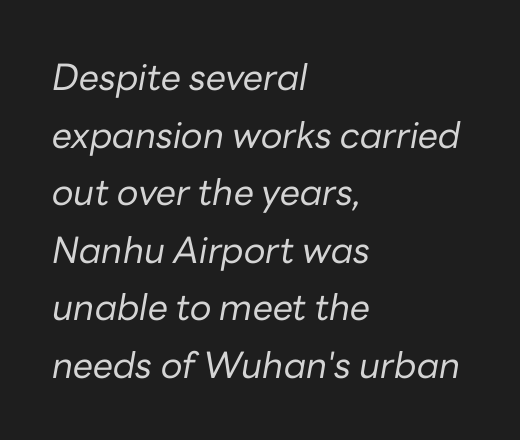
The image shows 36 px regular-weight type, italic (leaning right); set left-aligned, normal line spacing (1.6x), normal letter spacing, not underlined; low stroke contrast and a medium x-height.
